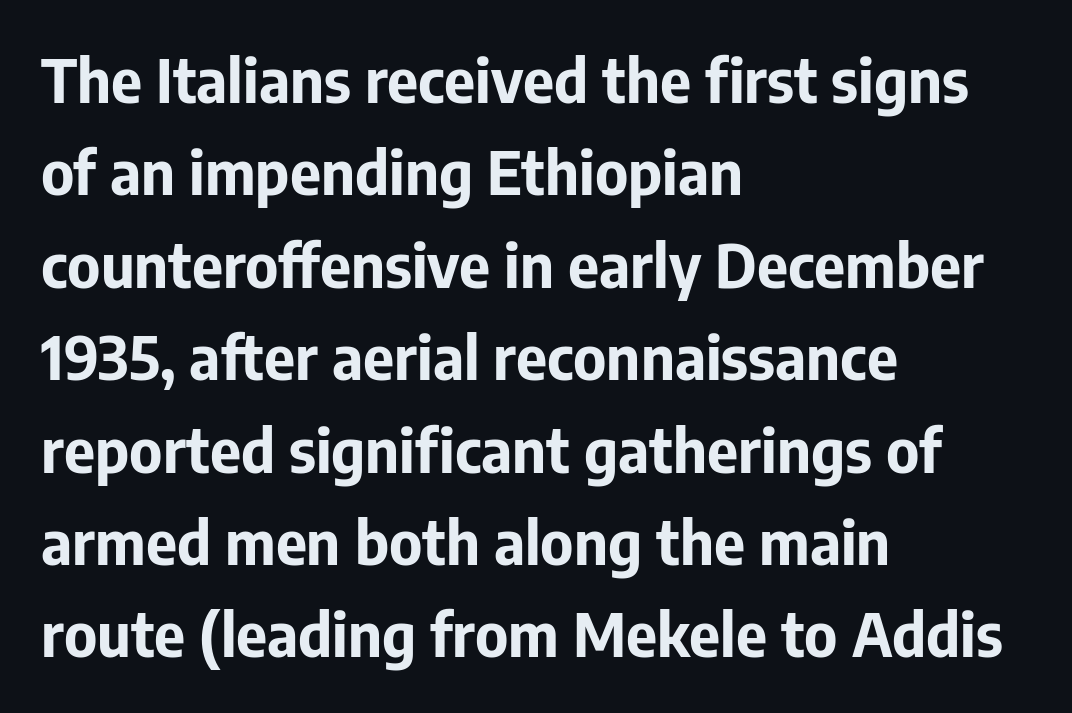
{"serif": "no", "italic": "no", "bold": "yes", "weight": "bold", "width": "normal", "stroke_contrast": "low", "x_height": "medium", "monospaced": "no", "underline": "no", "align": "left", "line_spacing": "normal", "line_spacing_ratio": 1.54, "letter_spacing": "normal", "letter_spacing_em": 0.0, "glyph_px": 60}
